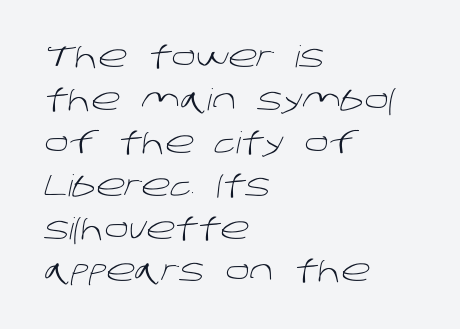
Q: Is the text bold? A: No.
Q: Is the typeface a serif or a sans-serif typeface? A: Sans-serif.
Q: Is the text underlined? A: No.
Q: How is the paragraph aligned? A: Left-aligned.
Q: Is the spacing between letters normal or unusually wide? A: Normal.
Q: Is the spacing between lines tight, normal or loose? A: Normal.
Q: Width (condensed, normal, or wide)? A: Normal.
Q: Stroke contrast? A: Low.
Q: x-height? A: Large.
Q: Monospaced? A: No.
